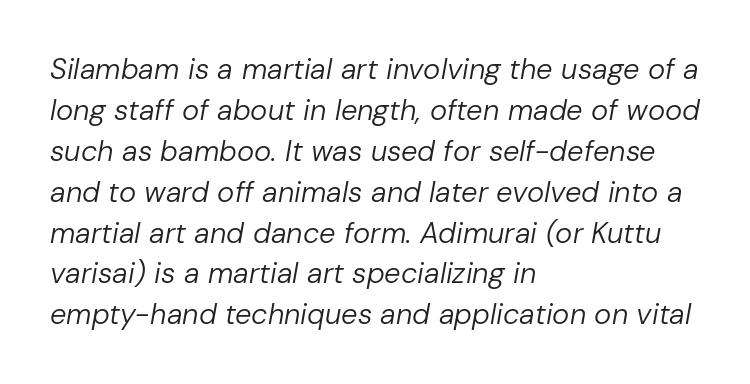
Q: Is the text bold? A: No.
Q: Is the text italic (slanted)? A: Yes, it leans right by about 10 degrees.
Q: Is the text underlined? A: No.
Q: How is the paragraph aligned? A: Left-aligned.
Q: Is the spacing between letters normal or unusually wide? A: Normal.
Q: Is the spacing between lines tight, normal or loose? A: Normal.
Q: Width (condensed, normal, or wide)? A: Normal.
Q: Stroke contrast? A: Low.
Q: x-height? A: Medium.
Q: Monospaced? A: No.
